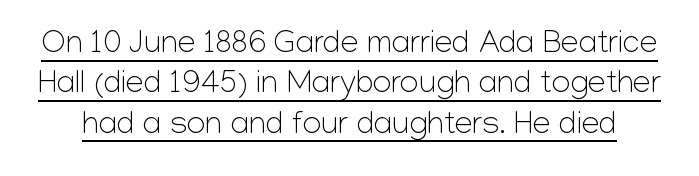
The image shows 32 px light sans-serif type, upright; set normal line spacing (1.26x), normal letter spacing, underlined; low stroke contrast and a medium x-height.
